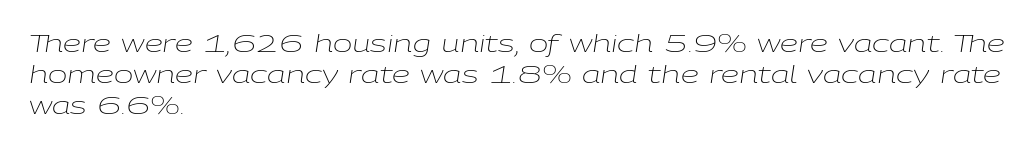
{"italic": "yes", "lean": "right", "slant_degrees": 9, "bold": "no", "underline": "no", "align": "left", "line_spacing": "normal", "line_spacing_ratio": 1.35, "letter_spacing": "normal", "letter_spacing_em": 0.0, "glyph_px": 23}
